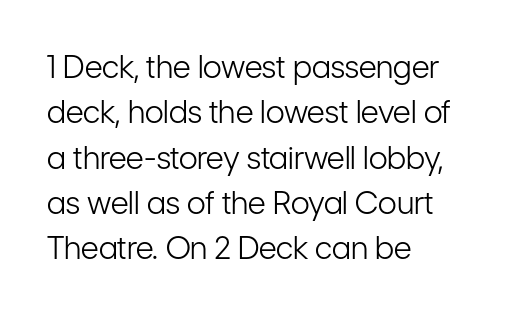
{"serif": "no", "italic": "no", "bold": "no", "weight": "light", "width": "condensed", "stroke_contrast": "low", "x_height": "medium", "monospaced": "no", "underline": "no", "align": "left", "line_spacing": "normal", "line_spacing_ratio": 1.46, "letter_spacing": "normal", "letter_spacing_em": 0.0, "glyph_px": 31}
